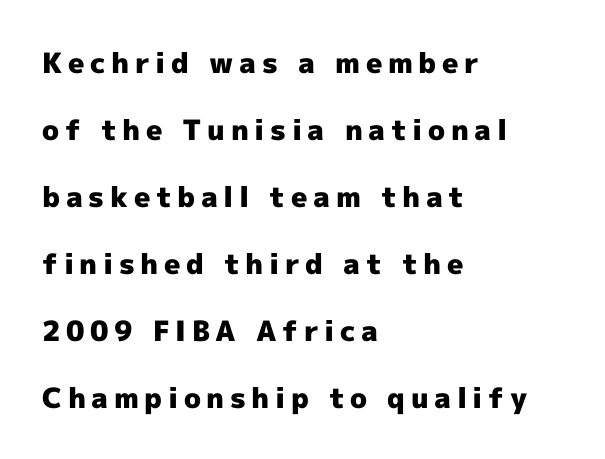
{"serif": "no", "italic": "no", "bold": "yes", "weight": "heavy", "width": "normal", "x_height": "medium", "monospaced": "no", "underline": "no", "align": "left", "line_spacing": "loose", "line_spacing_ratio": 2.39, "letter_spacing": "wide", "letter_spacing_em": 0.2, "glyph_px": 28}
